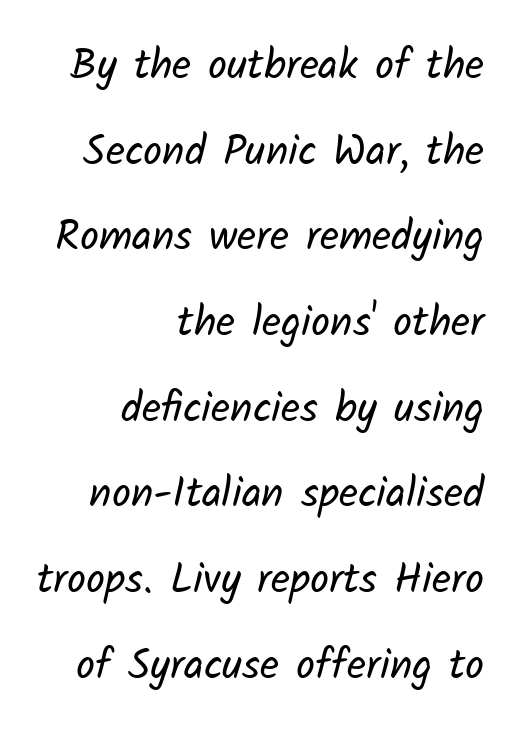
The image shows 42 px regular-weight sans-serif type; set right-aligned, loose line spacing (2.04x), normal letter spacing, not underlined; low stroke contrast and a medium x-height.
